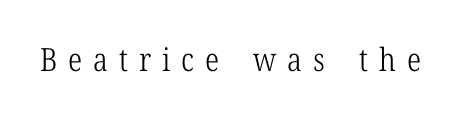
The image shows 32 px light, condensed serif type, upright; set unusually wide letter spacing (+0.34 em), not underlined; low stroke contrast and a medium x-height.
